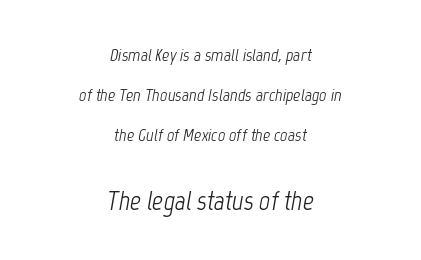
Think standard paragraph weight, or any step lighter than that. Students, note that the glyphs here touch the page at normal intervals. The paragraph shown floats in the horizontal middle. A bare baseline throughout the passage. Horizontal bands of white between lines are thick stripes.
